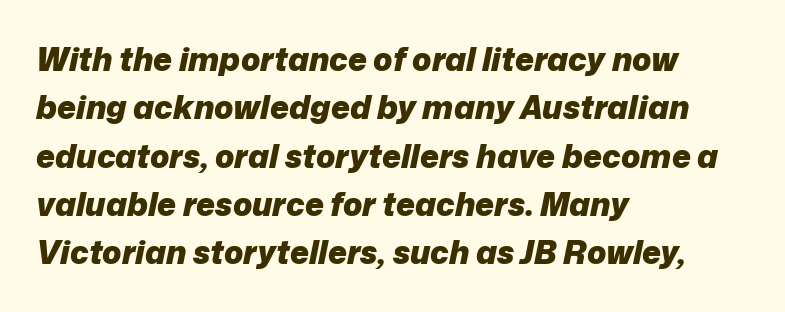
Q: Is the text bold? A: Yes.
Q: Is the text italic (slanted)? A: Yes, it leans right by about 12 degrees.
Q: Is the text underlined? A: No.
Q: How is the paragraph aligned? A: Left-aligned.
Q: Is the spacing between letters normal or unusually wide? A: Normal.
Q: Is the spacing between lines tight, normal or loose? A: Normal.
Q: Width (condensed, normal, or wide)? A: Normal.
Q: Stroke contrast? A: Low.
Q: x-height? A: Medium.
Q: Monospaced? A: No.
